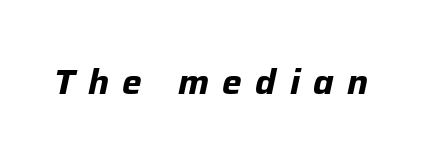
The image shows 35 px bold type, italic (leaning right); set unusually wide letter spacing (+0.38 em), not underlined; low stroke contrast and a medium x-height.
